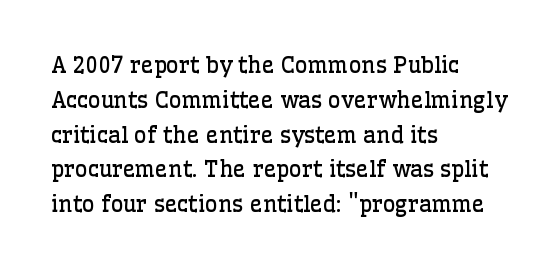
The image shows 22 px text type, upright; set left-aligned, normal line spacing (1.58x), normal letter spacing, not underlined.
